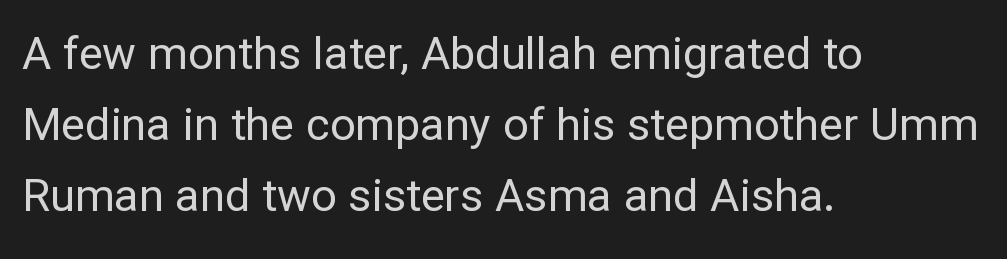
The image shows 45 px regular-weight sans-serif type, upright; set left-aligned, normal line spacing (1.58x), normal letter spacing, not underlined; low stroke contrast and a medium x-height.
